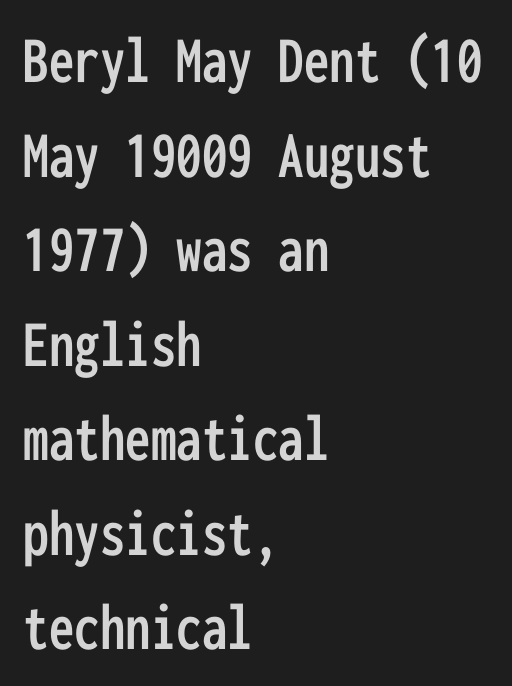
Q: Is the text italic (slanted)? A: No, it is upright.
Q: Is the typeface a serif or a sans-serif typeface? A: Sans-serif.
Q: Is the text underlined? A: No.
Q: How is the paragraph aligned? A: Left-aligned.
Q: Is the spacing between letters normal or unusually wide? A: Normal.
Q: Is the spacing between lines tight, normal or loose? A: Normal.
Q: Width (condensed, normal, or wide)? A: Condensed.
Q: Stroke contrast? A: Low.
Q: x-height? A: Medium.
Q: Monospaced? A: Yes.
